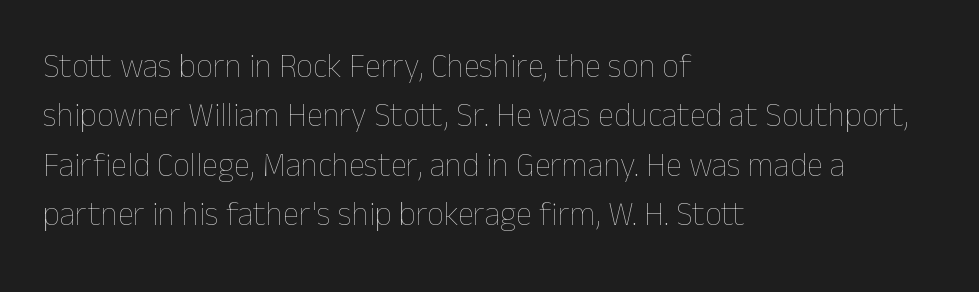
Q: Is the text bold? A: No.
Q: Is the text italic (slanted)? A: No, it is upright.
Q: Is the text underlined? A: No.
Q: How is the paragraph aligned? A: Left-aligned.
Q: Is the spacing between letters normal or unusually wide? A: Normal.
Q: Is the spacing between lines tight, normal or loose? A: Normal.
Q: Width (condensed, normal, or wide)? A: Normal.
Q: Stroke contrast? A: Low.
Q: x-height? A: Medium.
Q: Monospaced? A: No.
